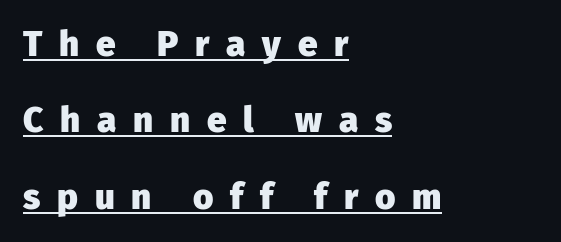
Q: Is the text bold? A: Yes.
Q: Is the text italic (slanted)? A: No, it is upright.
Q: Is the typeface a serif or a sans-serif typeface? A: Sans-serif.
Q: Is the text underlined? A: Yes.
Q: How is the paragraph aligned? A: Left-aligned.
Q: Is the spacing between letters normal or unusually wide? A: Unusually wide.
Q: Is the spacing between lines tight, normal or loose? A: Loose.
Q: Width (condensed, normal, or wide)? A: Normal.
Q: Stroke contrast? A: Low.
Q: x-height? A: Medium.
Q: Monospaced? A: No.
